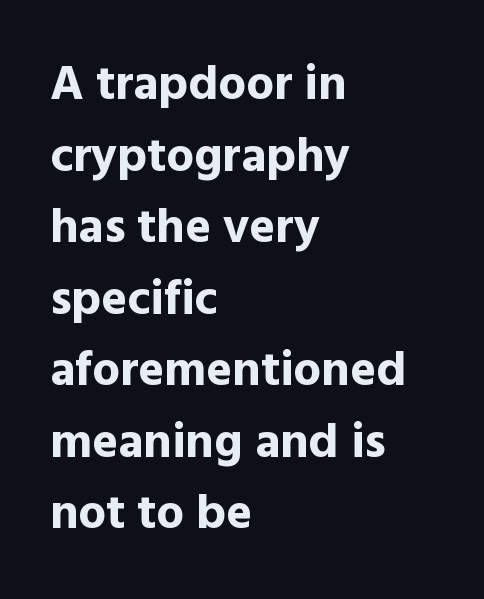
The image shows 49 px bold sans-serif type, upright; set left-aligned, normal line spacing (1.46x), normal letter spacing, not underlined; a medium x-height.
